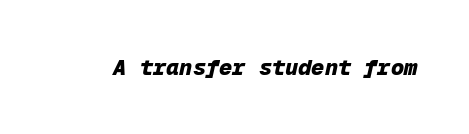
The image shows 22 px bold type, italic (leaning right); set normal letter spacing, not underlined.
